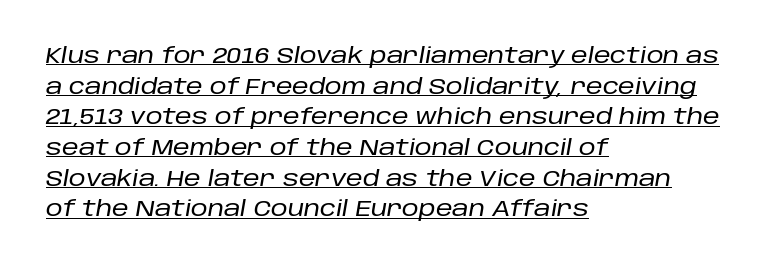
Q: Is the text italic (slanted)? A: Yes, it leans right by about 10 degrees.
Q: Is the text underlined? A: Yes.
Q: How is the paragraph aligned? A: Left-aligned.
Q: Is the spacing between letters normal or unusually wide? A: Normal.
Q: Is the spacing between lines tight, normal or loose? A: Normal.
